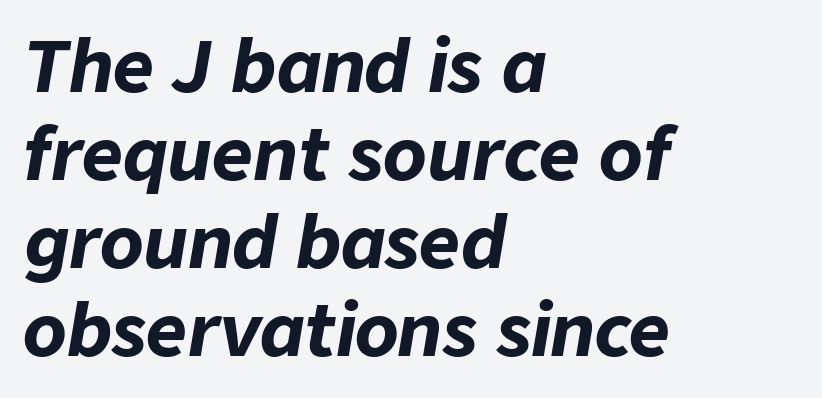
The image shows 71 px bold type, italic (leaning right); set left-aligned, line spacing 1.24x, normal letter spacing, not underlined; low stroke contrast and a medium x-height.
